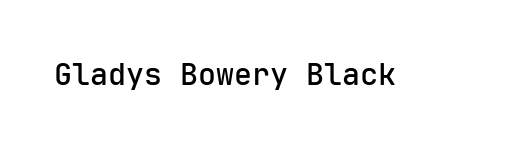
The image shows 30 px semibold sans-serif type, upright, monospaced; set normal letter spacing, not underlined; low stroke contrast and a medium x-height.
